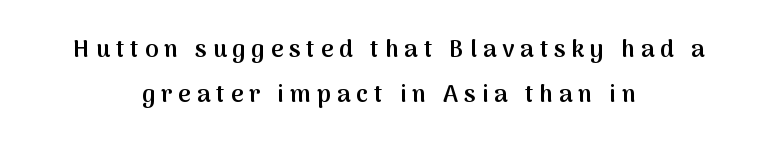
Q: Is the text bold? A: Semi-bold.
Q: Is the text italic (slanted)? A: No, it is upright.
Q: Is the text underlined? A: No.
Q: How is the paragraph aligned? A: Centered.
Q: Is the spacing between letters normal or unusually wide? A: Unusually wide.
